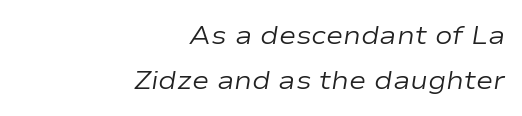
The space beneath each line is pristine and unruled. Notice how the passage keeps a crisp vertical edge on the right only. The cut favours lightness, reaching ordinary text weight at its darkest. What stands out about the letter spacing? Nothing — it is the standard amount. Is the type slanted? Yes — the strokes lean at a clear angle.
